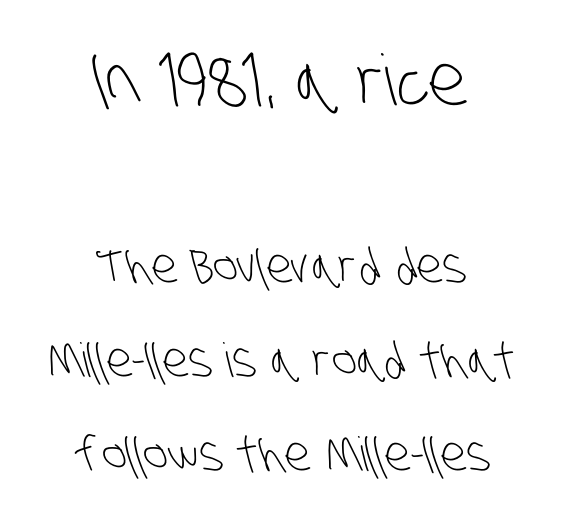
Honestly, the letter spacing is just normal — you wouldn't notice it. The passage is arranged like a title page — every line centered. Between these two stacked blocks, the higher one wins on size. Clear beneath every line of the passage.
